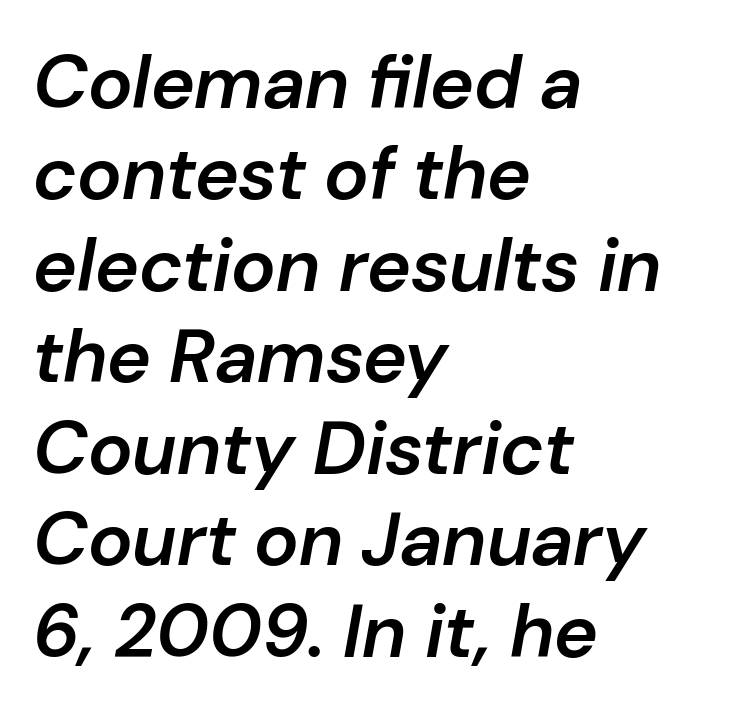
Observe the lean: these are italic letterforms. Firm but not heavy-handed strokes: this text is semibold. The rendering uses natural spacing where letterforms have individual widths. Notice how the passage keeps a crisp vertical edge on the left only. Look at the tracking — it's just the regular setting, nothing added.
